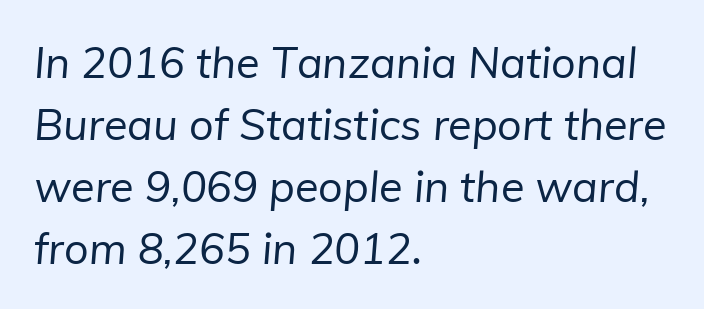
Q: Is the text bold? A: No.
Q: Is the typeface a serif or a sans-serif typeface? A: Sans-serif.
Q: Is the text underlined? A: No.
Q: How is the paragraph aligned? A: Left-aligned.
Q: Is the spacing between letters normal or unusually wide? A: Normal.
Q: Is the spacing between lines tight, normal or loose? A: Normal.
Q: Width (condensed, normal, or wide)? A: Normal.
Q: Stroke contrast? A: Low.
Q: x-height? A: Medium.
Q: Monospaced? A: No.
